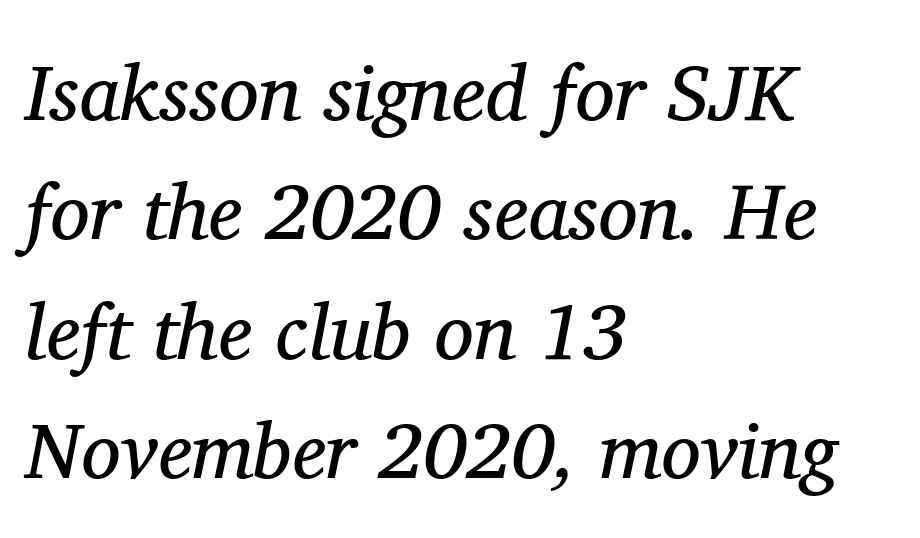
{"serif": "yes", "italic": "yes", "lean": "right", "slant_degrees": 11, "bold": "no", "weight": "regular", "width": "normal", "stroke_contrast": "medium", "x_height": "medium", "monospaced": "no", "underline": "no", "align": "left", "line_spacing": "normal", "line_spacing_ratio": 1.51, "letter_spacing": "normal", "letter_spacing_em": 0.0, "glyph_px": 79}
